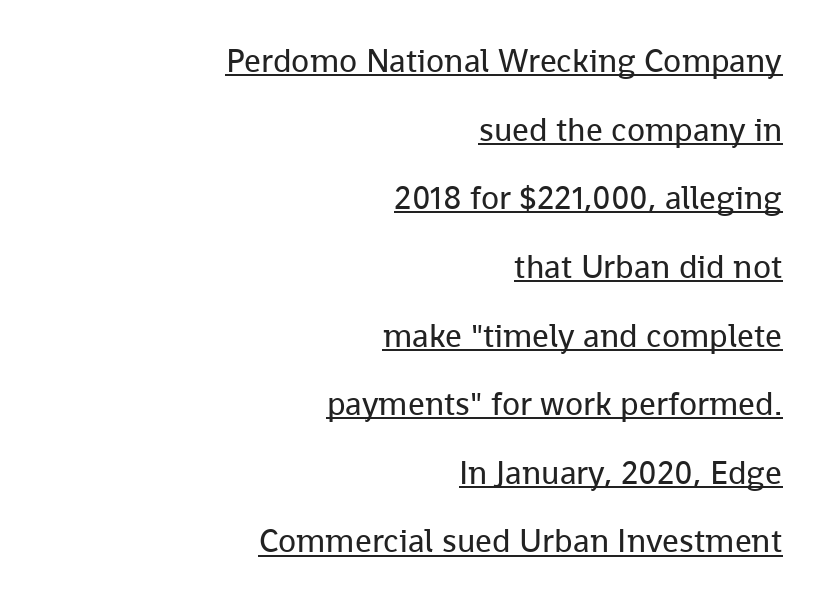
Examine the stroke ends and you'll find no serifs. Letter spacing: default. A baseline rule has been typeset under these characters. The axis of the letterforms is exactly vertical. Honestly, the rows look like they've been pulled way apart. Think standard paragraph weight, or any step lighter than that.
